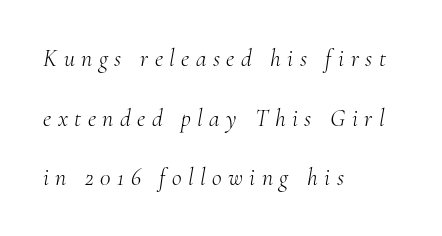
{"italic": "yes", "lean": "right", "slant_degrees": 10, "bold": "no", "underline": "no", "align": "left", "line_spacing": "loose", "line_spacing_ratio": 2.48, "letter_spacing": "wide", "letter_spacing_em": 0.27, "glyph_px": 24}
